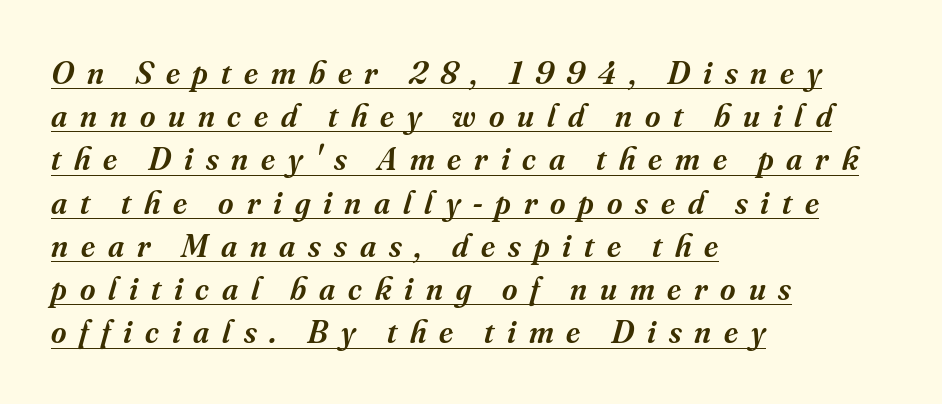
Q: Is the text bold? A: Semi-bold.
Q: Is the text italic (slanted)? A: Yes, it leans right by about 16 degrees.
Q: Is the typeface a serif or a sans-serif typeface? A: Serif.
Q: Is the text underlined? A: Yes.
Q: How is the paragraph aligned? A: Left-aligned.
Q: Is the spacing between letters normal or unusually wide? A: Unusually wide.
Q: Is the spacing between lines tight, normal or loose? A: Normal.
Q: Width (condensed, normal, or wide)? A: Normal.
Q: Stroke contrast? A: Medium.
Q: x-height? A: Small.
Q: Monospaced? A: No.
